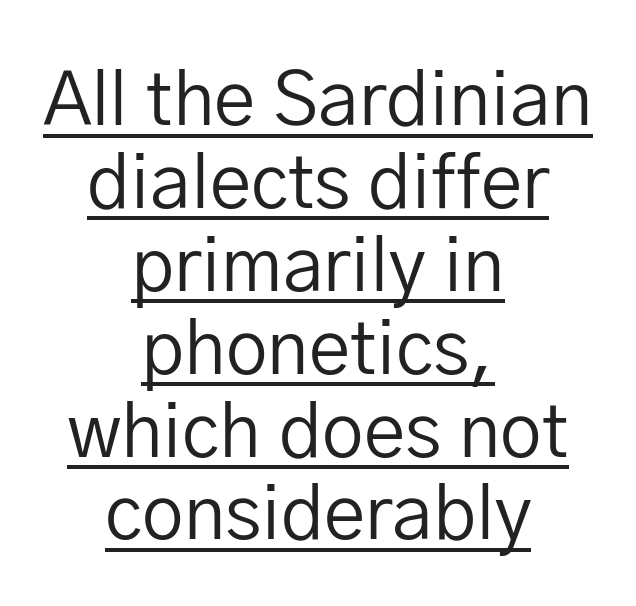
{"serif": "no", "italic": "no", "bold": "no", "weight": "regular", "width": "normal", "stroke_contrast": "low", "x_height": "medium", "monospaced": "no", "underline": "yes", "align": "center", "line_spacing": "tight", "line_spacing_ratio": 1.12, "letter_spacing": "normal", "letter_spacing_em": 0.0, "glyph_px": 74}
